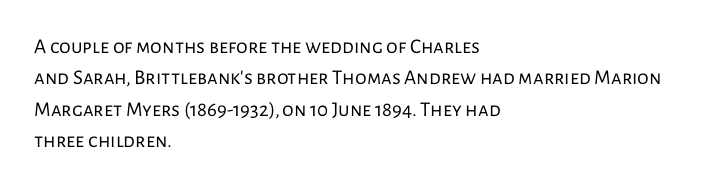
Q: Is the text bold? A: No.
Q: Is the text italic (slanted)? A: No, it is upright.
Q: Is the text underlined? A: No.
Q: How is the paragraph aligned? A: Left-aligned.
Q: Is the spacing between letters normal or unusually wide? A: Normal.
Q: Is the spacing between lines tight, normal or loose? A: Normal.
